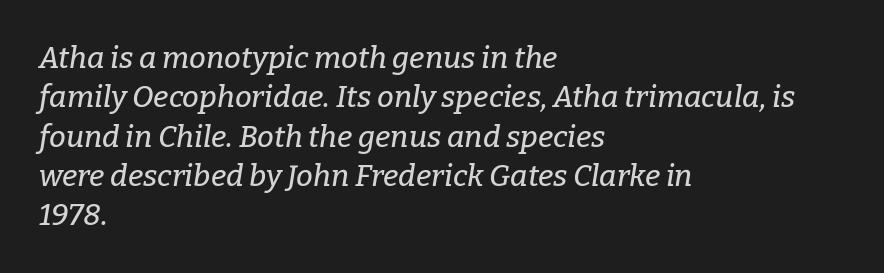
The image shows 30 px serif type, italic (leaning right); set left-aligned, normal line spacing (1.31x), normal letter spacing, not underlined; low stroke contrast and a medium x-height.
